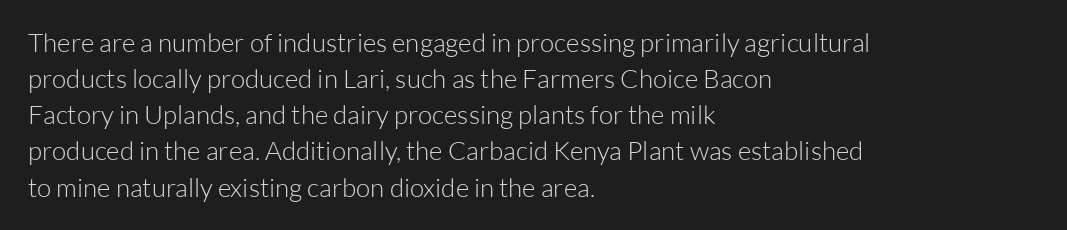
Teacher's note: observe the even left margin — that is flush-left alignment. Students, note that the glyphs here touch the page at normal intervals. Do the letters lean? They stand straight. Descenders hang freely into open space. Stem width sits at or under what a default text font uses.
